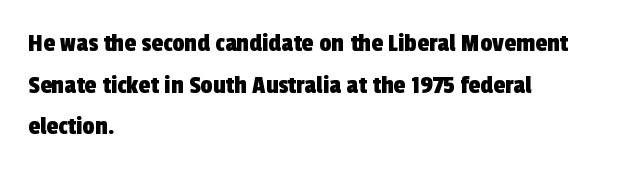
{"underline": "no", "align": "left", "line_spacing": "normal", "line_spacing_ratio": 1.54, "letter_spacing": "normal", "letter_spacing_em": 0.0, "glyph_px": 27}
